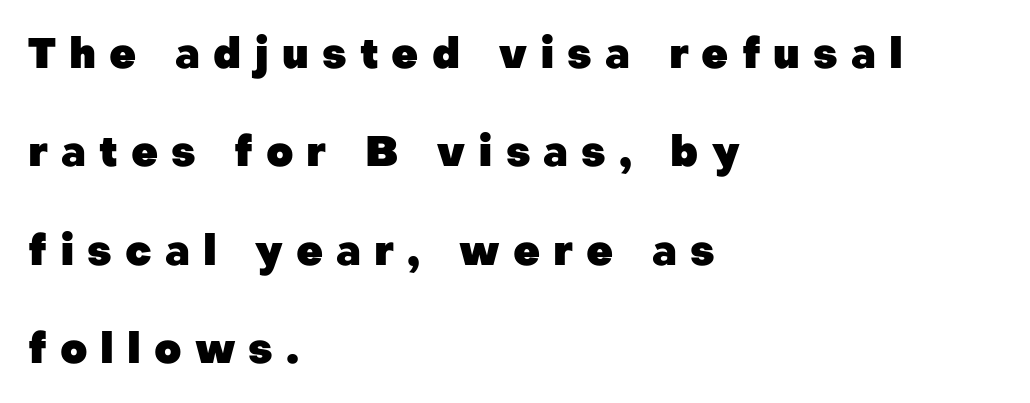
{"serif": "no", "italic": "no", "bold": "yes", "weight": "heavy", "width": "normal", "stroke_contrast": "low", "x_height": "medium", "monospaced": "no", "underline": "no", "align": "left", "line_spacing": "loose", "line_spacing_ratio": 2.34, "letter_spacing": "wide", "letter_spacing_em": 0.31, "glyph_px": 42}
